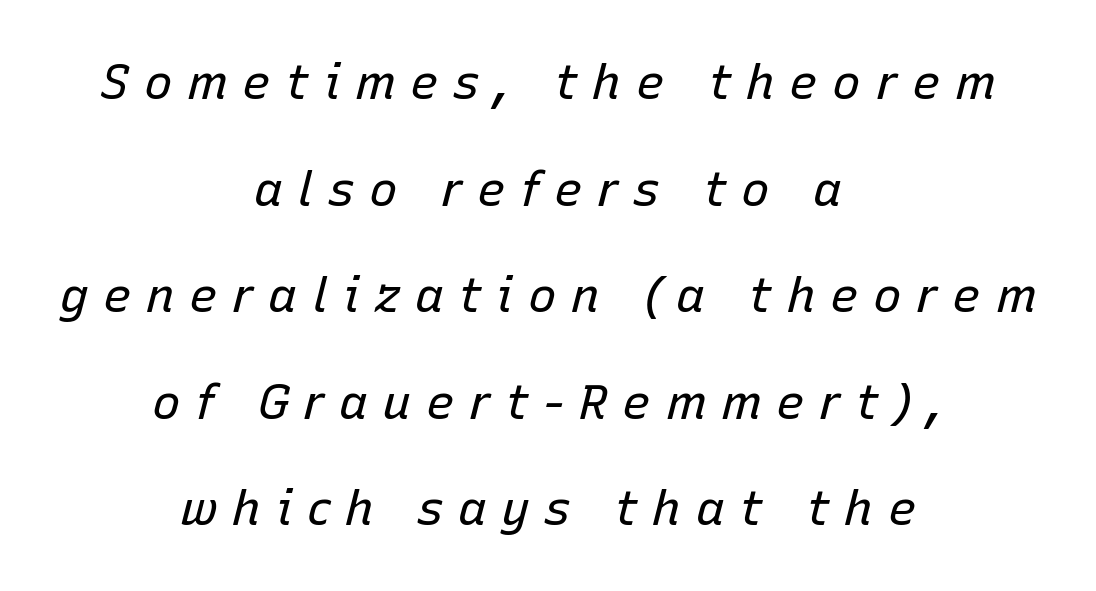
Q: Is the text bold? A: No.
Q: Is the text italic (slanted)? A: Yes, it leans right by about 15 degrees.
Q: Is the text underlined? A: No.
Q: How is the paragraph aligned? A: Centered.
Q: Is the spacing between letters normal or unusually wide? A: Unusually wide.
Q: Is the spacing between lines tight, normal or loose? A: Loose.
Q: Width (condensed, normal, or wide)? A: Normal.
Q: Stroke contrast? A: Low.
Q: x-height? A: Medium.
Q: Monospaced? A: No.
